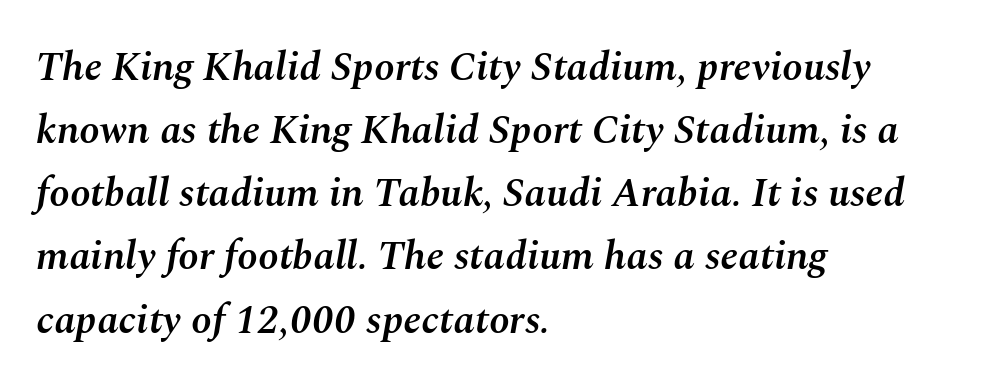
{"italic": "yes", "lean": "right", "slant_degrees": 10, "bold": "semi", "weight": "semibold", "width": "normal", "stroke_contrast": "medium", "x_height": "medium", "monospaced": "no", "underline": "no", "align": "left", "line_spacing": "normal", "line_spacing_ratio": 1.54, "letter_spacing": "normal", "letter_spacing_em": 0.0, "glyph_px": 41}
